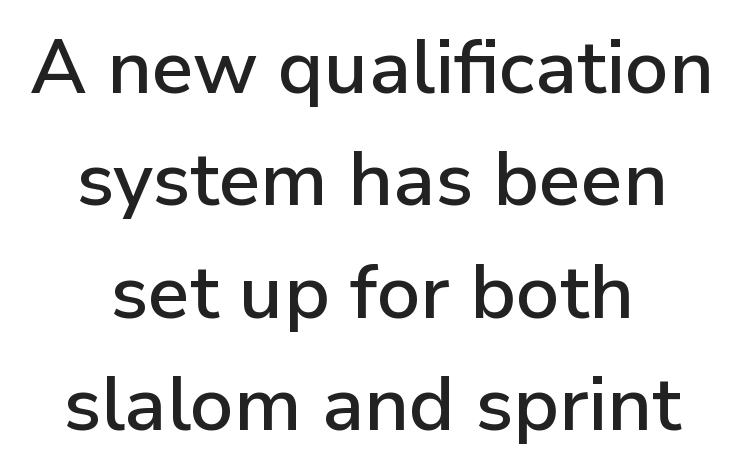
Nope, not italic — everything's standing straight. Is this a sans? Yes — the strokes have no serifs. Proportional: the letters do not fall into vertical columns. Honestly, there is no underline to notice here at all. This rendering uses center alignment, leaving both contours irregular but symmetric.
